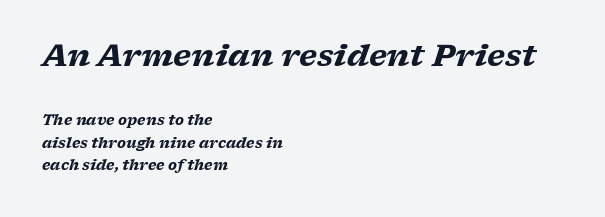
The glyphs are unaccompanied by any horizontal stroke below them. Character widths vary here, with narrow letters taking less room than wide ones. The designer gave the opening block more size than the closing block. In CSS terms this would be text-align: left.
